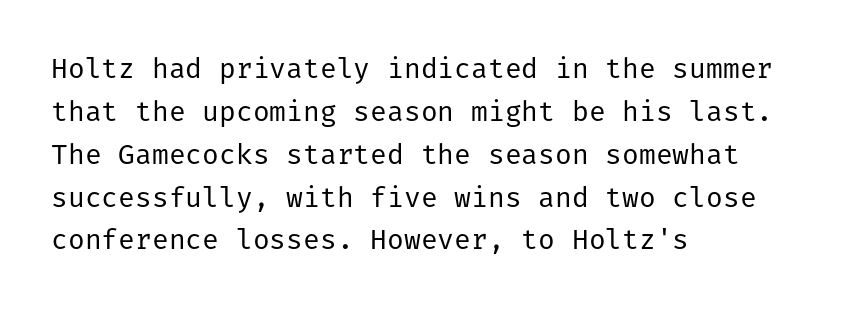
On a weight scale, this lands at 450 or below. Horizontally, the lines are justified to the leading edge only. Unlike a traditional serif, this face leaves its strokes unadorned. These lines keep a tight, regular rhythm from letter to letter.
